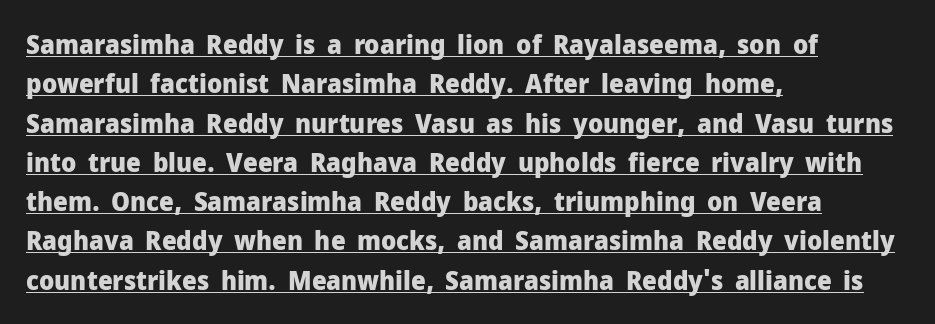
{"italic": "no", "bold": "yes", "underline": "yes", "align": "left", "line_spacing": "normal", "line_spacing_ratio": 1.51, "letter_spacing": "normal", "letter_spacing_em": 0.0, "glyph_px": 26}
